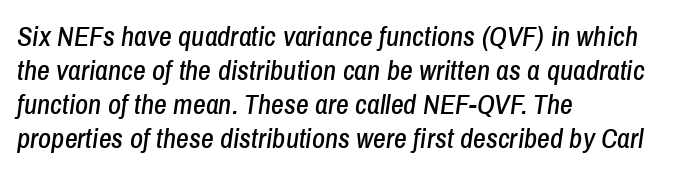
The image shows 28 px condensed type, italic (leaning right); set left-aligned, line spacing 1.22x, normal letter spacing, not underlined; low stroke contrast and a medium x-height.
